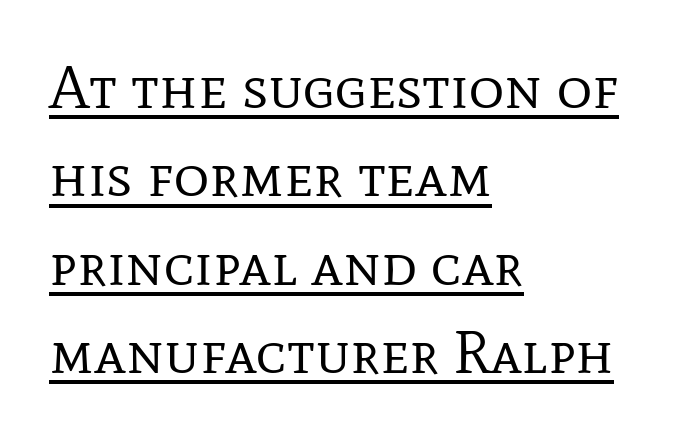
{"serif": "yes", "italic": "no", "bold": "no", "weight": "regular", "width": "normal", "stroke_contrast": "low", "x_height": "medium", "monospaced": "no", "underline": "yes", "align": "left", "line_spacing": "normal", "line_spacing_ratio": 1.45, "letter_spacing": "normal", "letter_spacing_em": 0.0, "glyph_px": 61}
